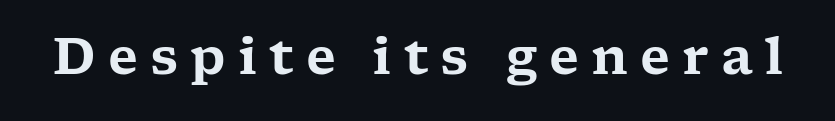
The image shows 50 px wide serif type, upright; set unusually wide letter spacing (+0.24 em), not underlined; low stroke contrast and a medium x-height.
